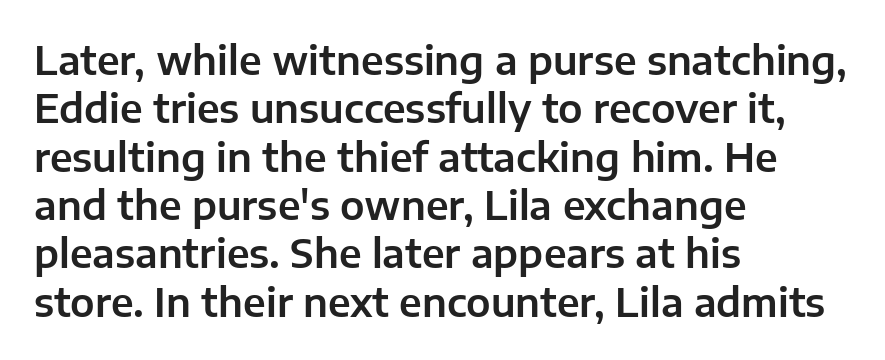
The image shows 39 px sans-serif type, upright; set left-aligned, line spacing 1.24x, normal letter spacing, not underlined; low stroke contrast and a medium x-height.
